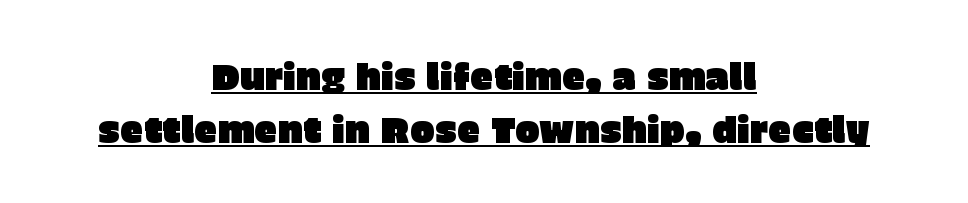
{"serif": "no", "italic": "no", "width": "normal", "stroke_contrast": "low", "x_height": "large", "monospaced": "no", "underline": "yes", "align": "center", "line_spacing": "normal", "line_spacing_ratio": 1.43, "letter_spacing": "normal", "letter_spacing_em": 0.0, "glyph_px": 37}
